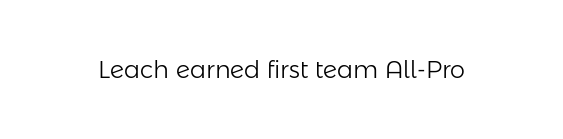
{"italic": "no", "bold": "no", "underline": "no", "letter_spacing": "normal", "letter_spacing_em": 0.0, "glyph_px": 24}
